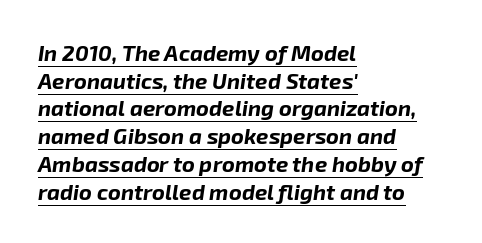
A typesetter would mark this as italic. Its strokes are broad and dark, the hallmark of bold type. The type is set solid horizontally, with unmodified tracking. One glance says typical: line gaps are just what's usual. The rag falls on the right side of this text block. Underline: present.
